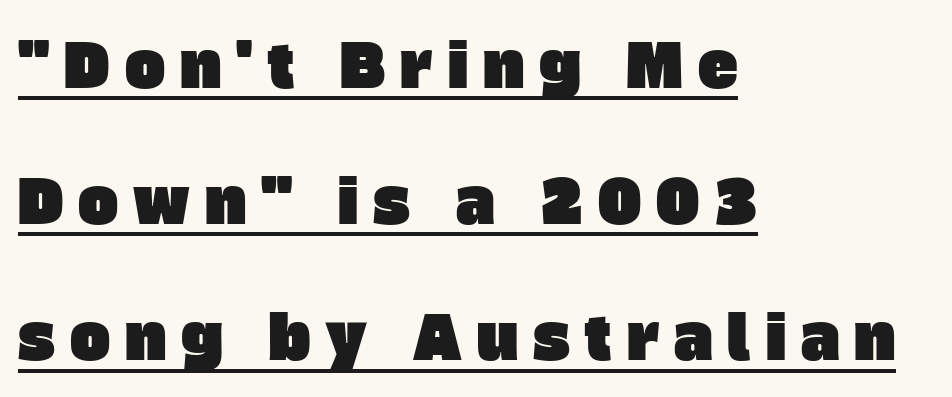
Q: Is the typeface a serif or a sans-serif typeface? A: Sans-serif.
Q: Is the text underlined? A: Yes.
Q: How is the paragraph aligned? A: Left-aligned.
Q: Is the spacing between letters normal or unusually wide? A: Unusually wide.
Q: Is the spacing between lines tight, normal or loose? A: Loose.
Q: Width (condensed, normal, or wide)? A: Normal.
Q: Stroke contrast? A: Low.
Q: x-height? A: Large.
Q: Monospaced? A: No.
